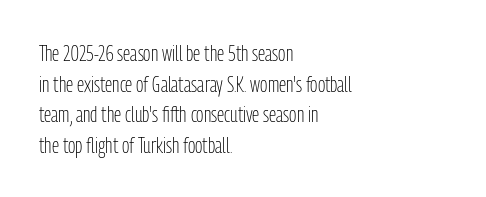
Q: Is the text bold? A: No.
Q: Is the text italic (slanted)? A: No, it is upright.
Q: Is the text underlined? A: No.
Q: How is the paragraph aligned? A: Left-aligned.
Q: Is the spacing between letters normal or unusually wide? A: Normal.
Q: Is the spacing between lines tight, normal or loose? A: Normal.
